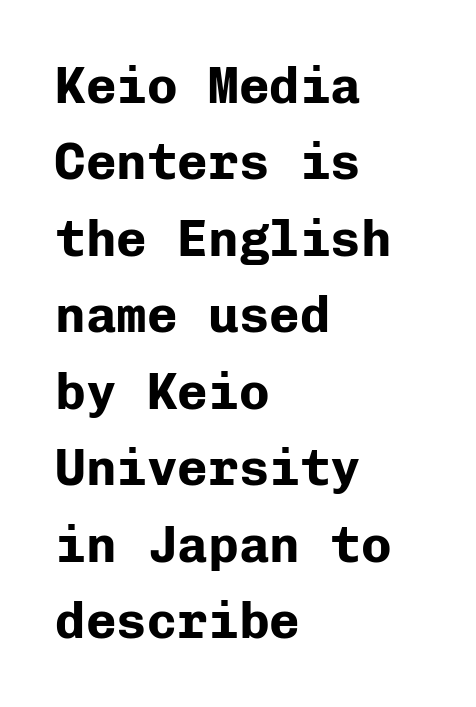
The image shows 51 px bold sans-serif type, upright, monospaced; set left-aligned, normal line spacing (1.5x), normal letter spacing, not underlined; low stroke contrast and a medium x-height.
